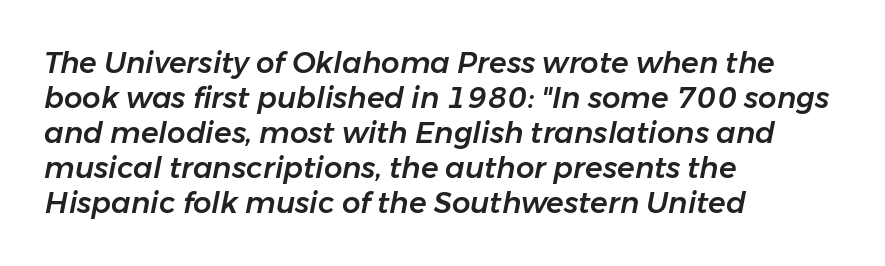
{"italic": "yes", "lean": "right", "slant_degrees": 11, "width": "normal", "stroke_contrast": "low", "x_height": "medium", "monospaced": "no", "underline": "no", "align": "left", "line_spacing_ratio": 1.21, "letter_spacing": "normal", "letter_spacing_em": 0.0, "glyph_px": 29}
